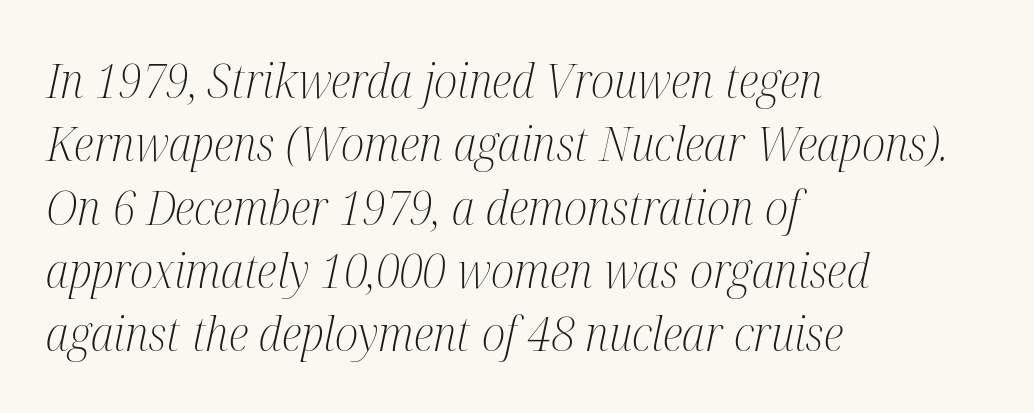
{"serif": "yes", "italic": "yes", "lean": "right", "slant_degrees": 12, "bold": "no", "weight": "light", "width": "condensed", "stroke_contrast": "medium", "x_height": "medium", "monospaced": "no", "underline": "no", "align": "left", "line_spacing": "normal", "line_spacing_ratio": 1.32, "letter_spacing": "normal", "letter_spacing_em": 0.0, "glyph_px": 48}
